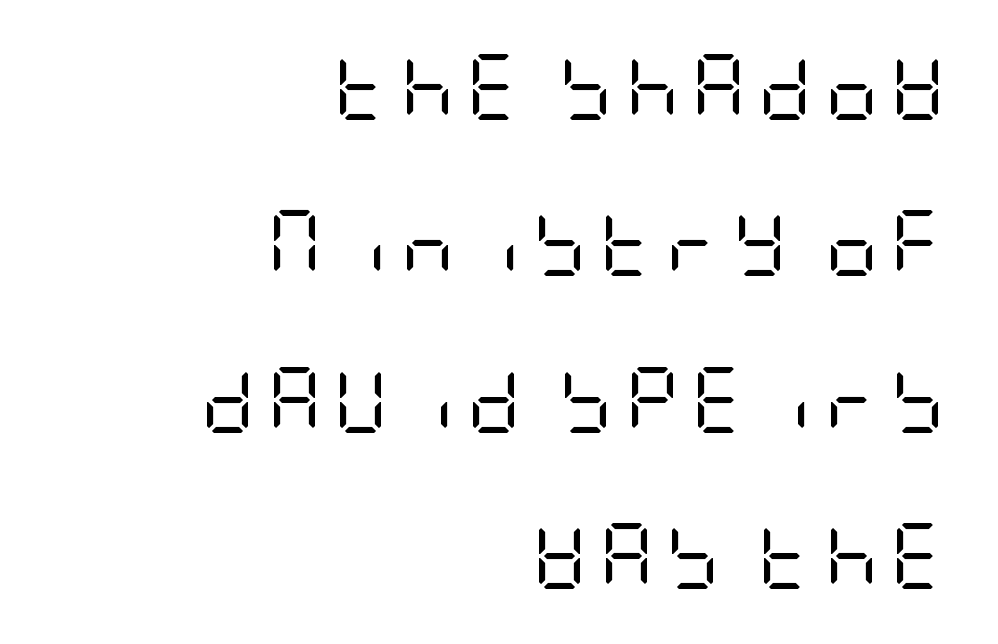
The image shows 66 px regular-weight, condensed sans-serif type, upright; set right-aligned, loose line spacing (2.37x), not underlined; low stroke contrast and a large x-height.
